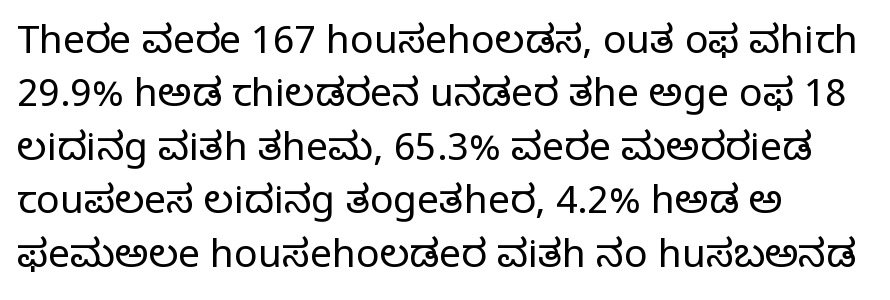
{"serif": "yes", "italic": "no", "bold": "no", "weight": "regular", "width": "normal", "stroke_contrast": "low", "x_height": "large", "monospaced": "no", "underline": "no", "align": "left", "line_spacing": "normal", "line_spacing_ratio": 1.37, "letter_spacing": "normal", "letter_spacing_em": 0.0, "glyph_px": 39}
